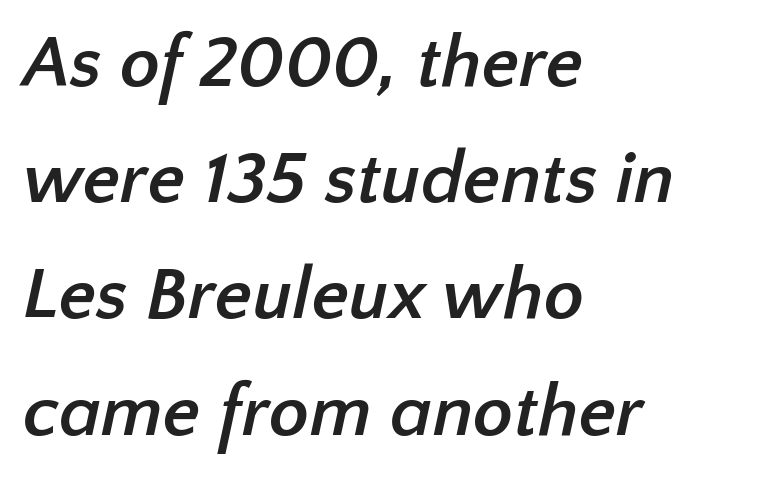
The image shows 74 px semibold sans-serif type; set left-aligned, normal line spacing (1.57x), normal letter spacing, not underlined; low stroke contrast and a medium x-height.
